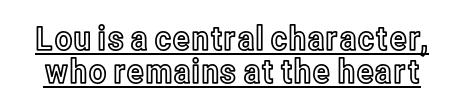
The image shows 34 px condensed type, upright; set tight line spacing (0.98x), normal letter spacing, underlined; a medium x-height.
